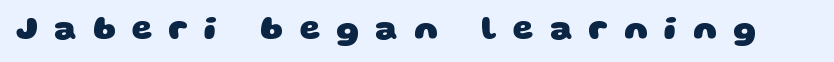
Nobody drew a line under any word here. Tracking here is generous; glyphs stand well apart from one another. The rendering uses natural spacing where letterforms have individual widths. Set as a true bold cut, around the 700 mark.
